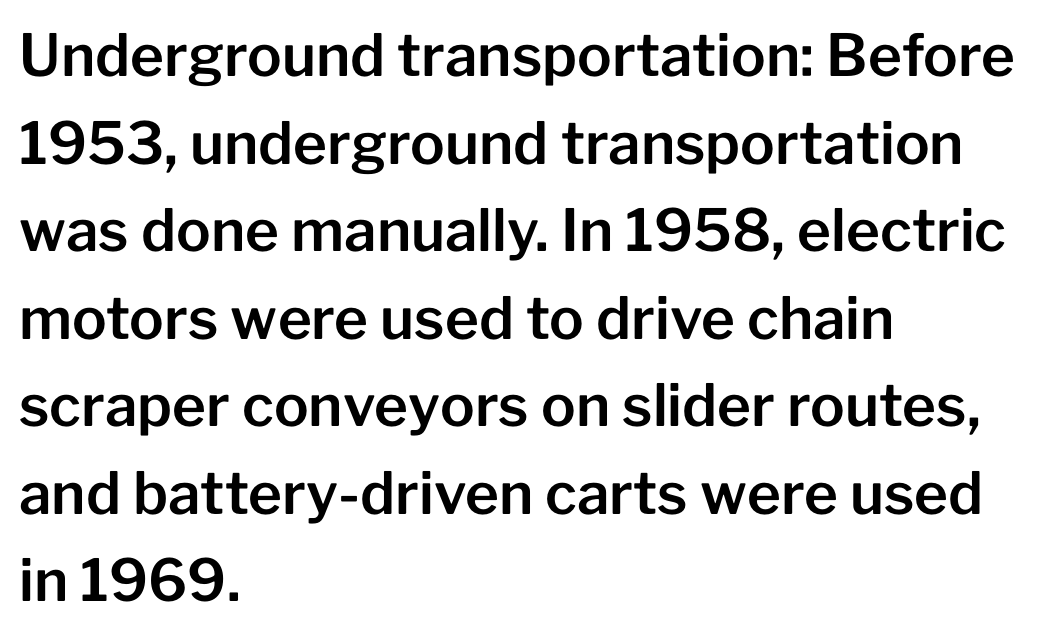
{"serif": "no", "italic": "no", "width": "normal", "stroke_contrast": "low", "x_height": "medium", "monospaced": "no", "underline": "no", "align": "left", "line_spacing": "normal", "line_spacing_ratio": 1.51, "letter_spacing": "normal", "letter_spacing_em": 0.0, "glyph_px": 58}
